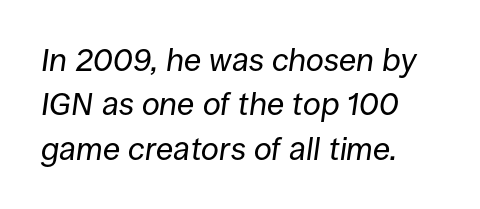
The image shows 32 px regular-weight type, italic (leaning right); set left-aligned, normal line spacing (1.39x), normal letter spacing, not underlined; low stroke contrast and a large x-height.
